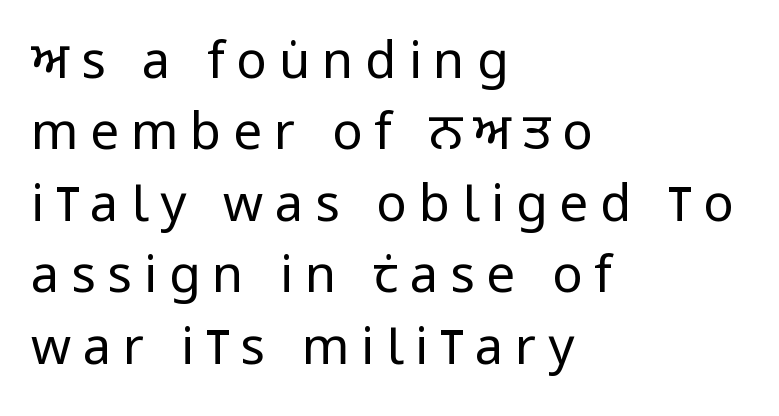
Q: Is the text bold? A: No.
Q: Is the text italic (slanted)? A: No, it is upright.
Q: Is the typeface a serif or a sans-serif typeface? A: Sans-serif.
Q: Is the text underlined? A: No.
Q: How is the paragraph aligned? A: Left-aligned.
Q: Is the spacing between letters normal or unusually wide? A: Unusually wide.
Q: Is the spacing between lines tight, normal or loose? A: Normal.
Q: Width (condensed, normal, or wide)? A: Condensed.
Q: Stroke contrast? A: Low.
Q: x-height? A: Large.
Q: Monospaced? A: No.
